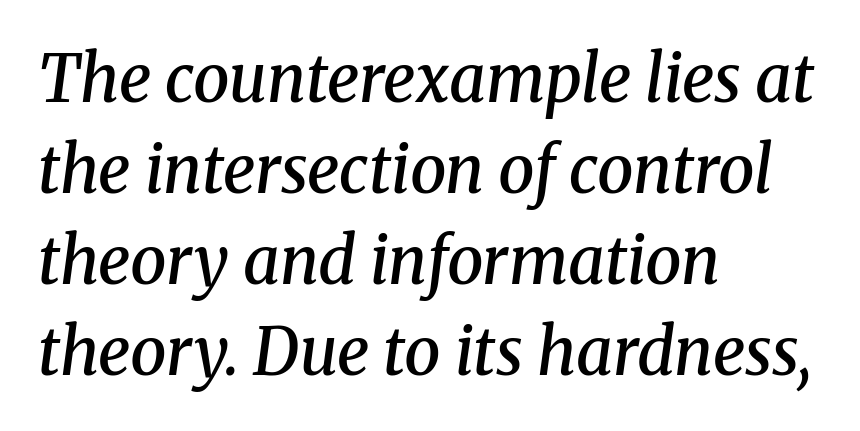
{"serif": "yes", "italic": "yes", "lean": "right", "slant_degrees": 8, "bold": "semi", "weight": "semibold", "width": "normal", "stroke_contrast": "medium", "x_height": "medium", "monospaced": "no", "underline": "no", "align": "left", "line_spacing": "normal", "line_spacing_ratio": 1.4, "letter_spacing": "normal", "letter_spacing_em": 0.0, "glyph_px": 65}
